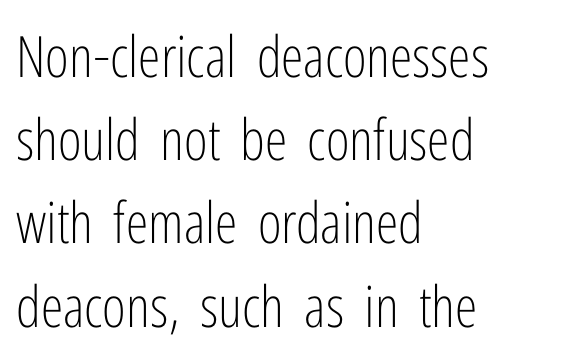
The image shows 57 px light, condensed sans-serif type, upright; set left-aligned, normal line spacing (1.46x), normal letter spacing, not underlined; low stroke contrast and a medium x-height.
